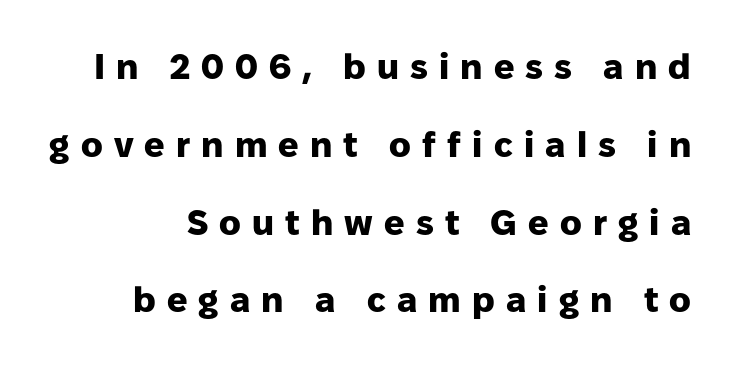
Pretty heavy lettering here — definitely bold. Letterform terminals end flat and unadorned throughout the passage. Summary of vertical rhythm: relaxed, with wide interline spacing. This sample uses an upright cut, with every glyph sitting square on the baseline. Is this a fixed-width face? No — the glyphs have proportional, varying widths.
